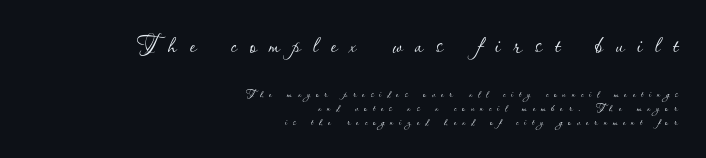
{"bold": "no", "weight": "thin", "width": "normal", "stroke_contrast": "low", "x_height": "small", "monospaced": "no", "underline": "no", "align": "right", "line_spacing": "tight", "line_spacing_ratio": 1.0, "letter_spacing": "wide", "letter_spacing_em": 0.39, "larger_block": "first", "size_ratio": 2.29, "glyph_px": 32}
